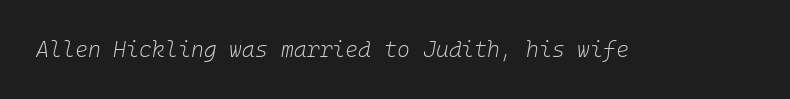
Descenders hang freely into open space. The axis of the letterforms is tilted away from vertical. Observe the ordinary spacing: letters are neighbours, not strangers. These glyphs show unthickened strokes, regular width or finer.
